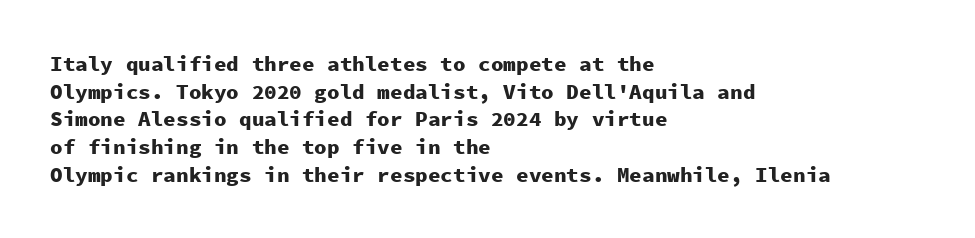
It's the straight-up-and-down kind of type. The words here are not underlined. Summary of vertical rhythm: regular, with standard interline spacing. Alignment: flush left. The rendering keeps characters at their native spacing.
